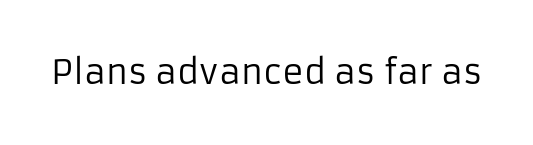
The image shows 33 px regular-weight sans-serif type, upright; set normal letter spacing, not underlined; low stroke contrast and a medium x-height.
